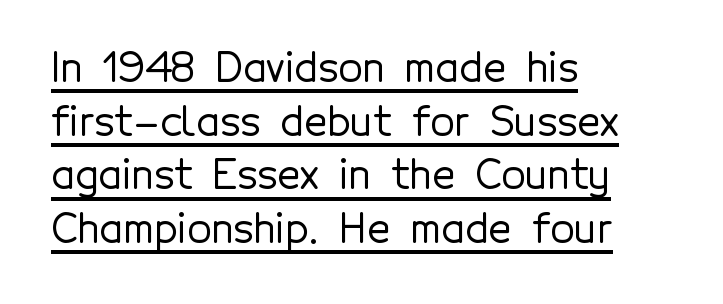
The image shows 40 px sans-serif type, upright; set left-aligned, normal line spacing (1.34x), normal letter spacing, underlined; a medium x-height.
